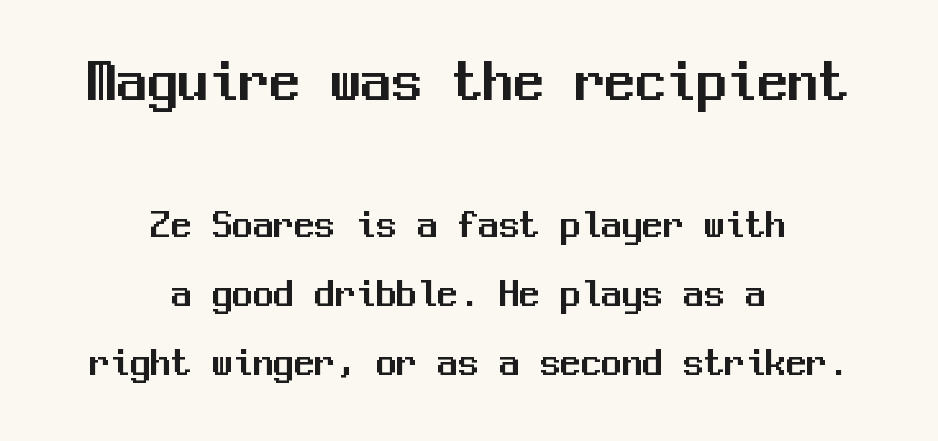
Q: Is the text italic (slanted)? A: No, it is upright.
Q: Is the typeface a serif or a sans-serif typeface? A: Sans-serif.
Q: Is the text underlined? A: No.
Q: How is the paragraph aligned? A: Centered.
Q: Is the spacing between letters normal or unusually wide? A: Normal.
Q: Is the spacing between lines tight, normal or loose? A: Normal.
Q: Which block of text is set in a larger size, the first (top) or the second (bottom)? A: The first (top) one.
Q: Width (condensed, normal, or wide)? A: Normal.
Q: Stroke contrast? A: Medium.
Q: x-height? A: Medium.
Q: Monospaced? A: Yes.
